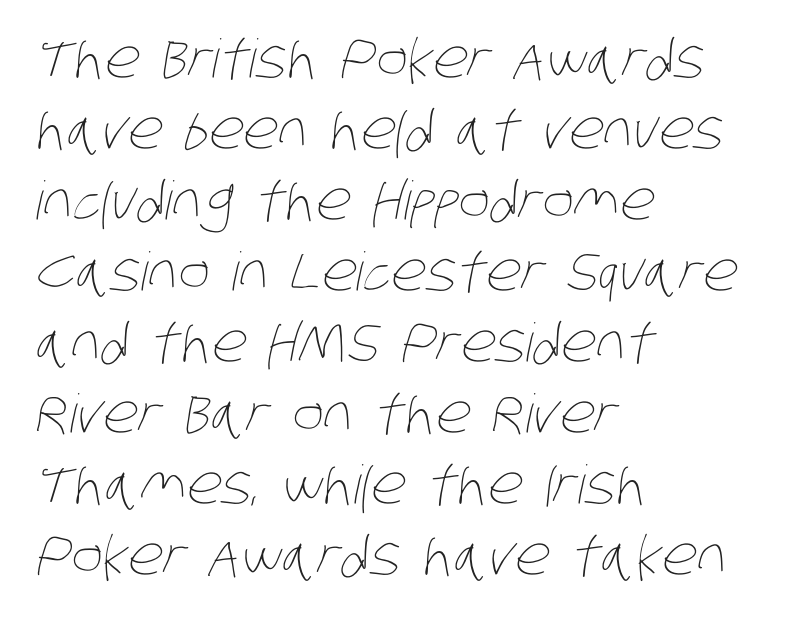
Q: Is the text bold? A: No.
Q: Is the text underlined? A: No.
Q: How is the paragraph aligned? A: Left-aligned.
Q: Is the spacing between letters normal or unusually wide? A: Normal.
Q: Is the spacing between lines tight, normal or loose? A: Normal.
Q: Width (condensed, normal, or wide)? A: Condensed.
Q: Stroke contrast? A: Low.
Q: x-height? A: Large.
Q: Monospaced? A: No.
